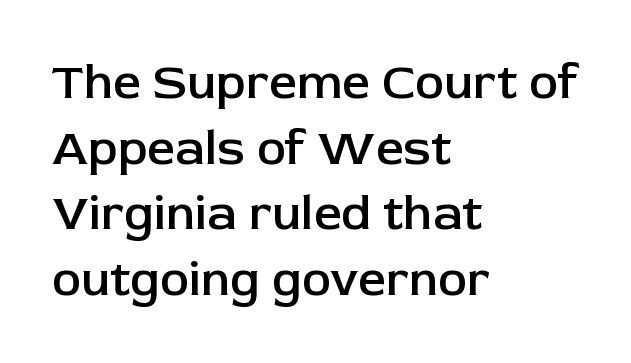
The image shows 49 px semibold sans-serif type, upright; set left-aligned, normal line spacing (1.34x), normal letter spacing, not underlined; low stroke contrast and a medium x-height.
